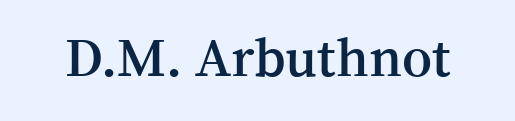
Q: Is the text bold? A: Semi-bold.
Q: Is the text italic (slanted)? A: No, it is upright.
Q: Is the typeface a serif or a sans-serif typeface? A: Serif.
Q: Is the text underlined? A: No.
Q: Is the spacing between letters normal or unusually wide? A: Normal.
Q: Width (condensed, normal, or wide)? A: Normal.
Q: Stroke contrast? A: Medium.
Q: x-height? A: Medium.
Q: Monospaced? A: No.
